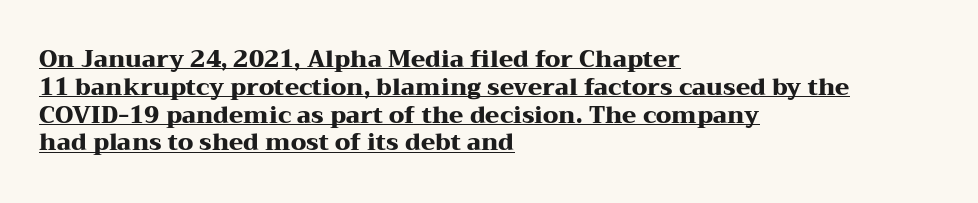
The image shows 23 px bold type, upright; set left-aligned, line spacing 1.21x, normal letter spacing, underlined.
